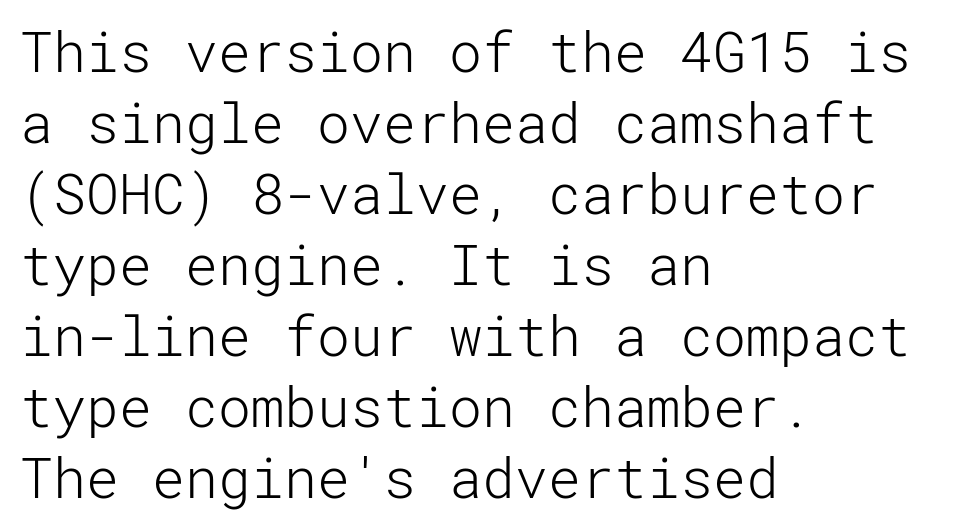
Q: Is the text bold? A: No.
Q: Is the text italic (slanted)? A: No, it is upright.
Q: Is the typeface a serif or a sans-serif typeface? A: Sans-serif.
Q: Is the text underlined? A: No.
Q: How is the paragraph aligned? A: Left-aligned.
Q: Is the spacing between letters normal or unusually wide? A: Normal.
Q: Is the spacing between lines tight, normal or loose? A: Normal.
Q: Width (condensed, normal, or wide)? A: Normal.
Q: Stroke contrast? A: Low.
Q: x-height? A: Medium.
